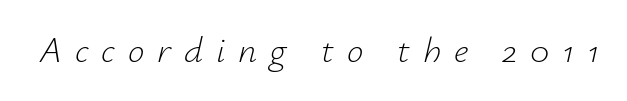
The image shows 37 px light type, italic (leaning right); set unusually wide letter spacing (+0.35 em), not underlined; low stroke contrast and a small x-height.
